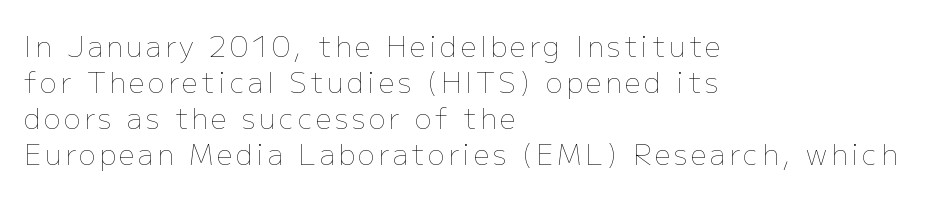
{"italic": "no", "bold": "no", "weight": "thin", "width": "normal", "stroke_contrast": "low", "x_height": "medium", "monospaced": "no", "underline": "no", "align": "left", "line_spacing": "normal", "line_spacing_ratio": 1.28, "glyph_px": 28}
